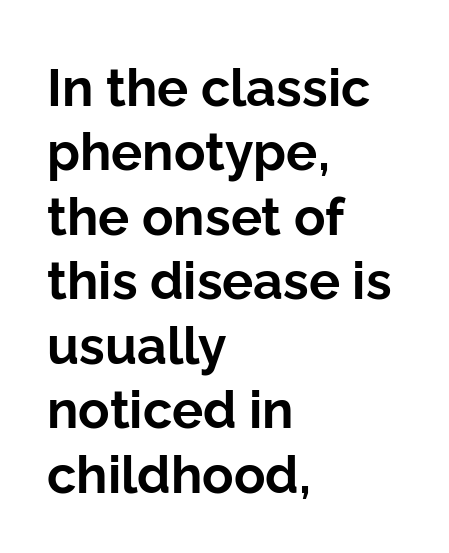
Q: Is the text bold? A: Yes.
Q: Is the text italic (slanted)? A: No, it is upright.
Q: Is the typeface a serif or a sans-serif typeface? A: Sans-serif.
Q: Is the text underlined? A: No.
Q: How is the paragraph aligned? A: Left-aligned.
Q: Is the spacing between letters normal or unusually wide? A: Normal.
Q: Width (condensed, normal, or wide)? A: Normal.
Q: Stroke contrast? A: Low.
Q: x-height? A: Medium.
Q: Monospaced? A: No.
